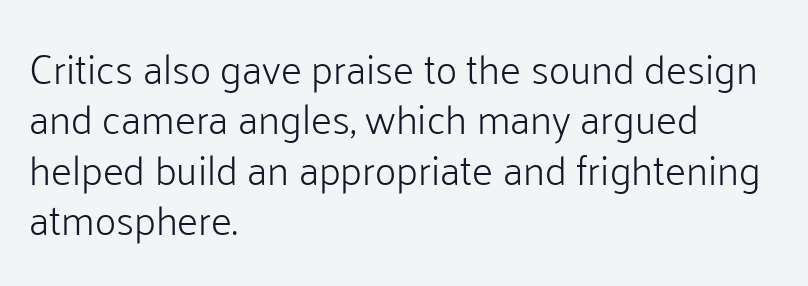
The image shows 41 px light sans-serif type, upright; set left-aligned, line spacing 1.23x, normal letter spacing, not underlined; low stroke contrast and a medium x-height.
